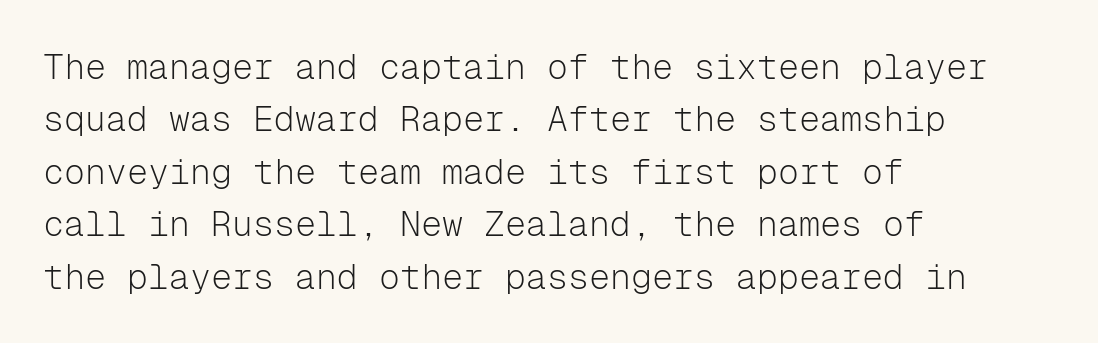
Letter spacing: default. The designer left line spacing at the default. Upright lettering throughout. A typesetter would label this face a sans.
